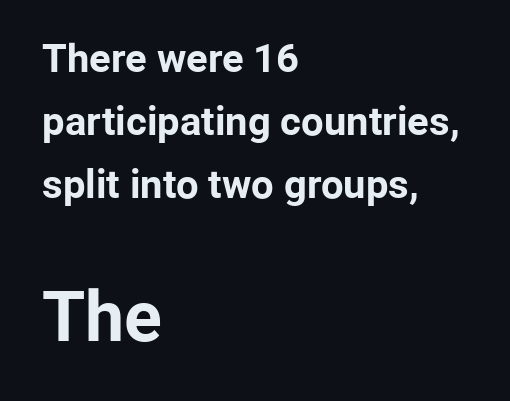
{"serif": "no", "italic": "no", "bold": "yes", "weight": "bold", "width": "normal", "stroke_contrast": "low", "x_height": "medium", "monospaced": "no", "underline": "no", "align": "left", "line_spacing": "normal", "line_spacing_ratio": 1.58, "letter_spacing": "normal", "letter_spacing_em": 0.0, "larger_block": "second", "size_ratio": 1.75, "glyph_px": 70}
